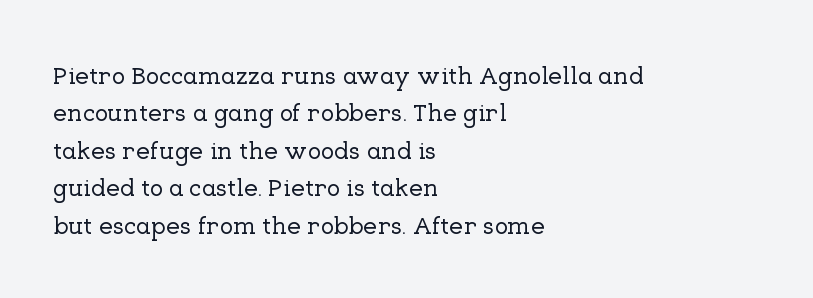
The rendering anchors every line to the left-hand side. The vertical gap from one line to the next is medium. The letterforms sit shoulder to shoulder at normal distance. Lines of text with bare space underneath. This is roman type, the default non-slanted kind.
